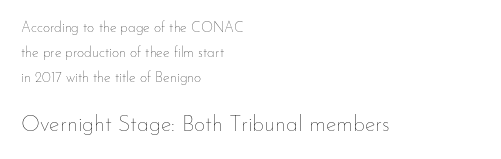
{"italic": "no", "bold": "no", "underline": "no", "align": "left", "line_spacing_ratio": 1.8, "letter_spacing": "normal", "letter_spacing_em": 0.0, "larger_block": "second", "size_ratio": 1.57, "glyph_px": 22}
